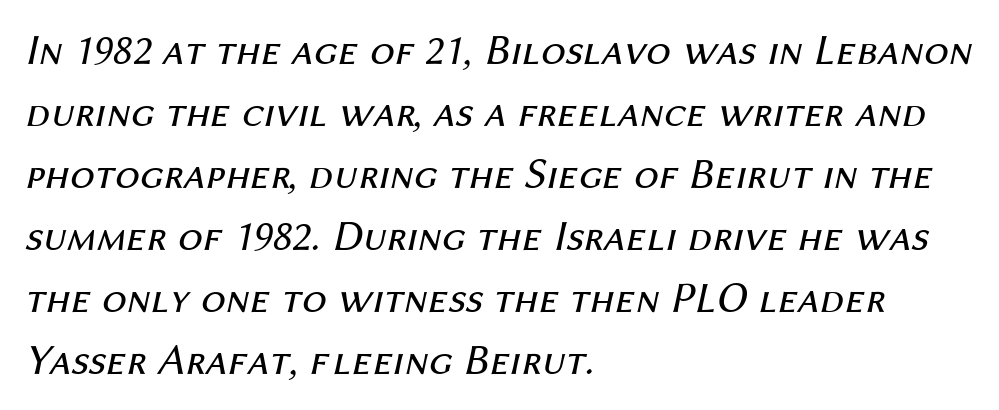
Q: Is the text bold? A: No.
Q: Is the text italic (slanted)? A: Yes, it leans right by about 12 degrees.
Q: Is the text underlined? A: No.
Q: How is the paragraph aligned? A: Left-aligned.
Q: Is the spacing between letters normal or unusually wide? A: Normal.
Q: Is the spacing between lines tight, normal or loose? A: Normal.
Q: Width (condensed, normal, or wide)? A: Normal.
Q: Stroke contrast? A: Medium.
Q: x-height? A: Medium.
Q: Monospaced? A: No.
